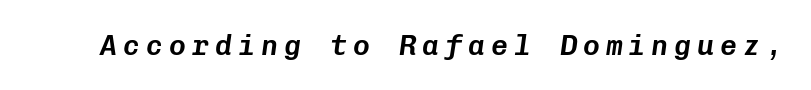
The face used here is monospaced, like something from a code editor. Rule under the text: the space is simply empty. Italic: yes, the glyphs are oblique. What stands out about the letter spacing? Its width — letters are far apart.
